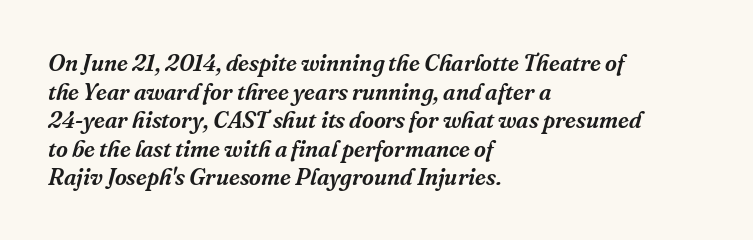
The image shows 23 px text type, italic (leaning right); set left-aligned, line spacing 1.24x, normal letter spacing, not underlined.
